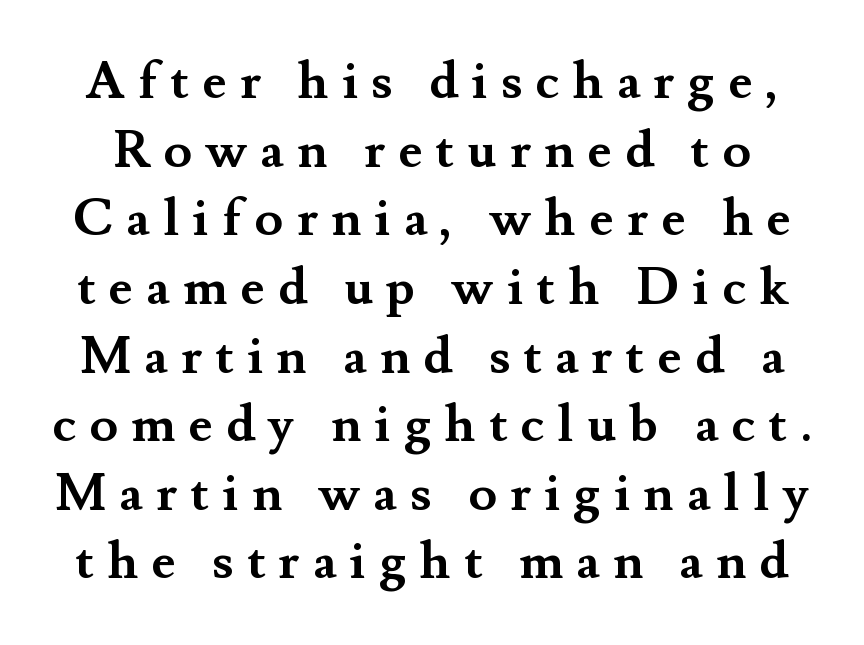
Q: Is the text bold? A: Yes.
Q: Is the text italic (slanted)? A: No, it is upright.
Q: Is the typeface a serif or a sans-serif typeface? A: Serif.
Q: Is the text underlined? A: No.
Q: Is the spacing between letters normal or unusually wide? A: Unusually wide.
Q: Is the spacing between lines tight, normal or loose? A: Normal.
Q: Width (condensed, normal, or wide)? A: Normal.
Q: Stroke contrast? A: Medium.
Q: x-height? A: Small.
Q: Monospaced? A: No.
